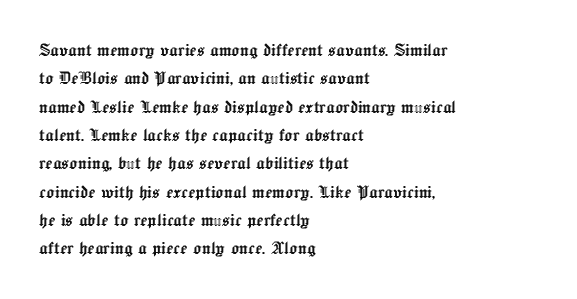
The image shows 21 px text type, upright; set left-aligned, normal line spacing (1.35x), normal letter spacing, not underlined.
